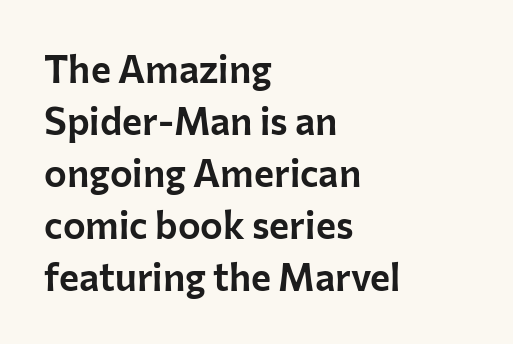
These lines sit exactly where default settings would place them. No feet cap the strokes, marking this as sans-serif type. Is there any slant? The stems are plumb. Think of a printed novel: that variable character pitch is what you see here. Students, note that the glyphs here touch the page at normal intervals. All the whitespace from short lines collects on the right.
